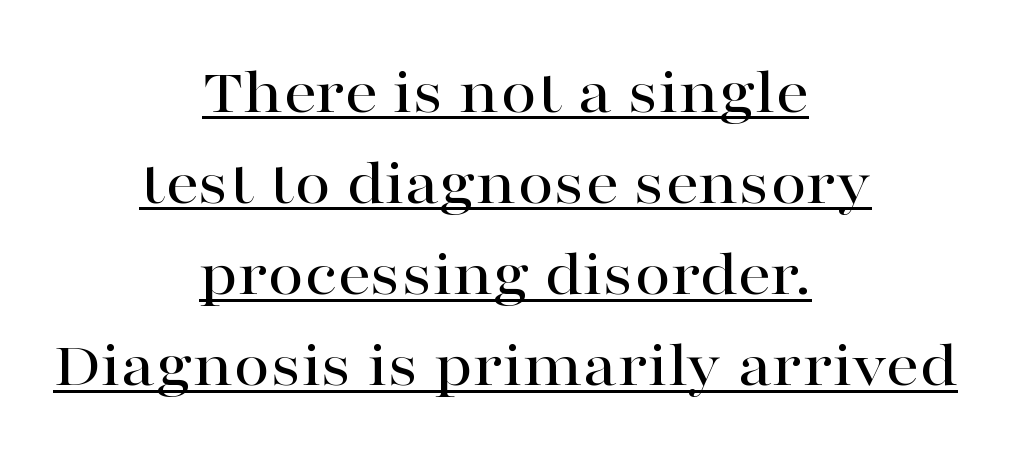
The image shows 66 px wide serif type, upright; set centered, normal line spacing (1.38x), normal letter spacing, underlined; high stroke contrast and a medium x-height.
